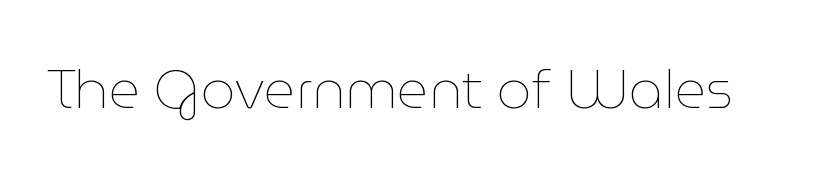
{"italic": "no", "bold": "no", "weight": "thin", "width": "normal", "stroke_contrast": "low", "x_height": "medium", "monospaced": "no", "underline": "no", "letter_spacing": "normal", "letter_spacing_em": 0.0, "glyph_px": 54}
